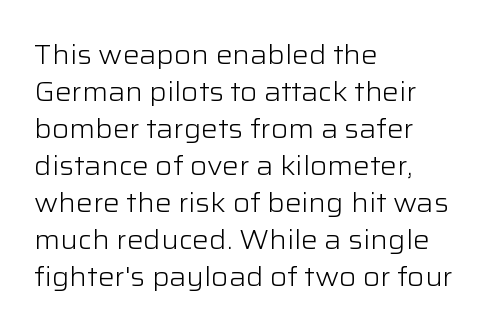
Q: Is the text bold? A: No.
Q: Is the text italic (slanted)? A: No, it is upright.
Q: Is the text underlined? A: No.
Q: How is the paragraph aligned? A: Left-aligned.
Q: Is the spacing between letters normal or unusually wide? A: Normal.
Q: Is the spacing between lines tight, normal or loose? A: Normal.
